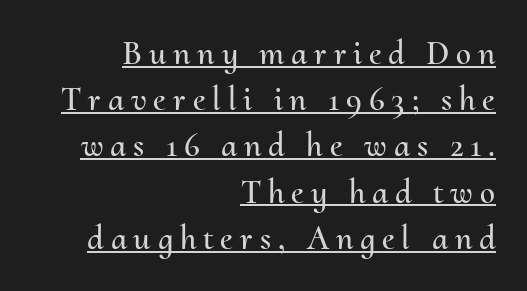
{"italic": "no", "width": "normal", "stroke_contrast": "medium", "x_height": "small", "monospaced": "no", "underline": "yes", "align": "right", "line_spacing": "normal", "line_spacing_ratio": 1.36, "letter_spacing": "wide", "letter_spacing_em": 0.2, "glyph_px": 34}
